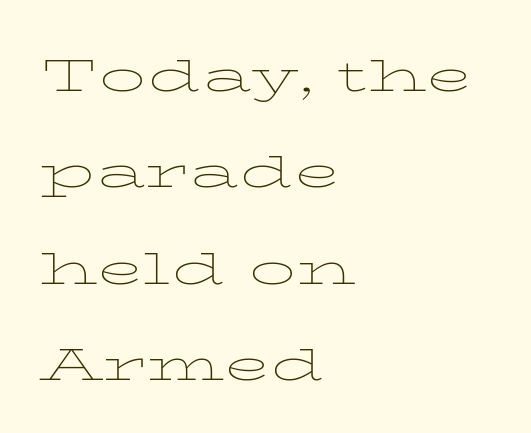
Quick note: interline space is typical. Anything drawn beneath the words? Only blank space. These lines are rendered in a variable-pitch font. Unbolded letterforms with no extra heft. Nope, not italic — everything's standing straight.
